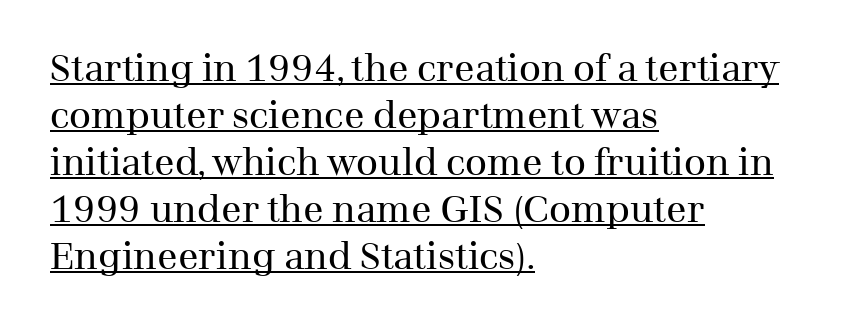
Old-style or modern, the face here clearly has serifs. The lines are quadded left. The rendering keeps characters at their native spacing. This is roman type, the default non-slanted kind.
